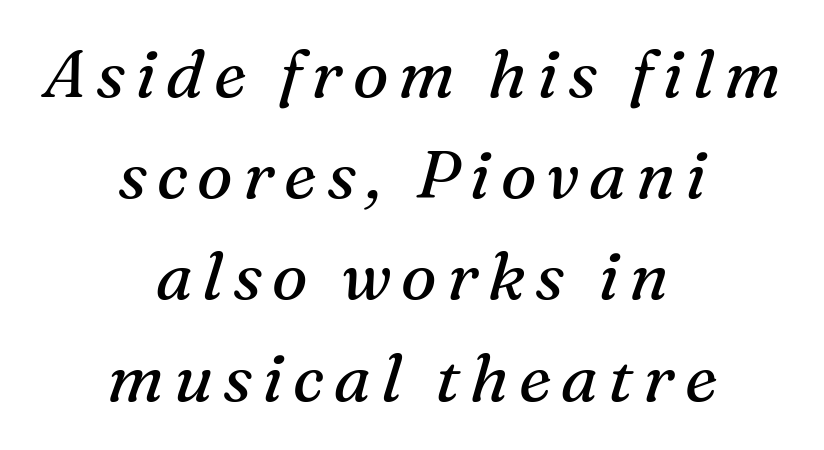
Summary of vertical rhythm: regular, with standard interline spacing. Designer's note — italics engaged. Summary of weight: not heavy and not bold. Descenders are the only things crossing below the line. These lines stack symmetrically, like a column narrowing and widening about its center. I'd call this a serif setting — the letters wear small feet.
